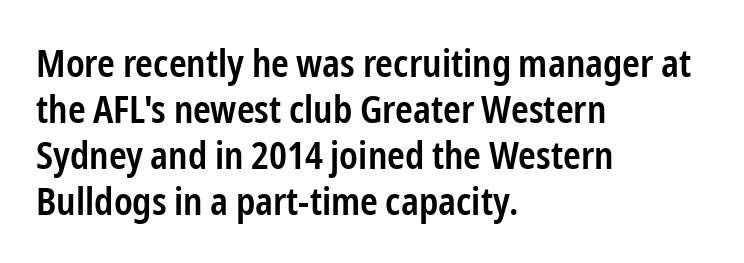
{"serif": "no", "italic": "no", "bold": "semi", "weight": "semibold", "width": "condensed", "stroke_contrast": "low", "x_height": "medium", "monospaced": "no", "underline": "no", "align": "left", "line_spacing_ratio": 1.21, "letter_spacing": "normal", "letter_spacing_em": 0.0, "glyph_px": 38}
